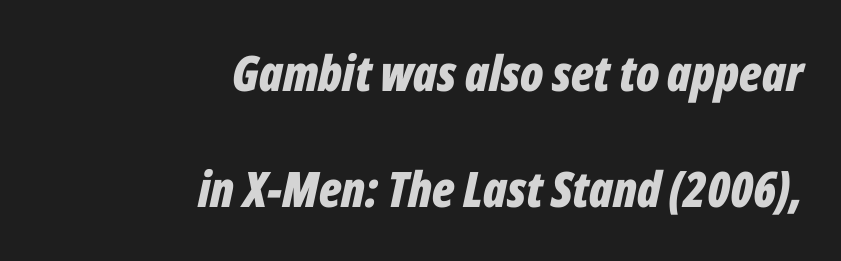
Type without underlining. Pretty heavy lettering here — definitely bold. Looks like regular typesetting: each glyph gets only the width it needs. The specimen reads as italic at a glance.
